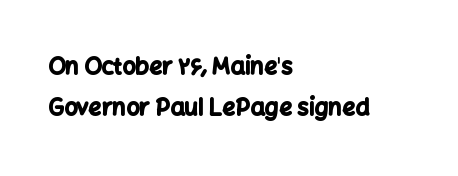
{"italic": "no", "bold": "yes", "underline": "no", "align": "left", "line_spacing_ratio": 1.77, "letter_spacing": "normal", "letter_spacing_em": 0.0, "glyph_px": 23}
